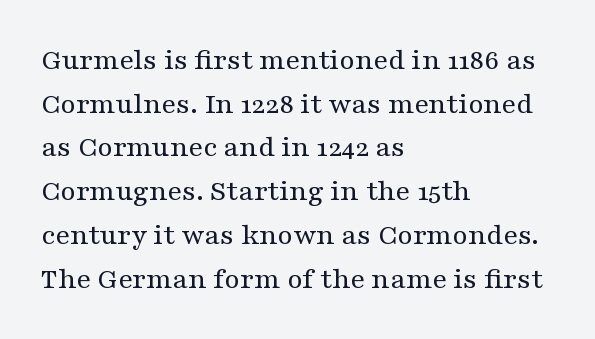
{"serif": "yes", "italic": "no", "bold": "no", "weight": "regular", "width": "wide", "stroke_contrast": "medium", "x_height": "medium", "monospaced": "no", "underline": "no", "align": "left", "line_spacing": "normal", "line_spacing_ratio": 1.41, "letter_spacing": "normal", "letter_spacing_em": 0.0, "glyph_px": 31}
